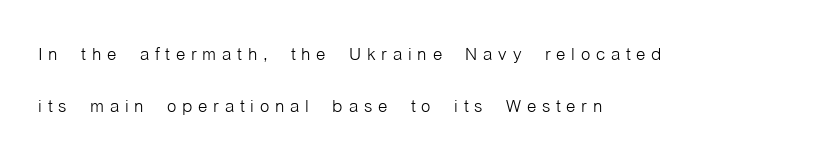
Q: Is the text bold? A: No.
Q: Is the text italic (slanted)? A: No, it is upright.
Q: Is the text underlined? A: No.
Q: How is the paragraph aligned? A: Left-aligned.
Q: Is the spacing between letters normal or unusually wide? A: Unusually wide.
Q: Is the spacing between lines tight, normal or loose? A: Loose.
